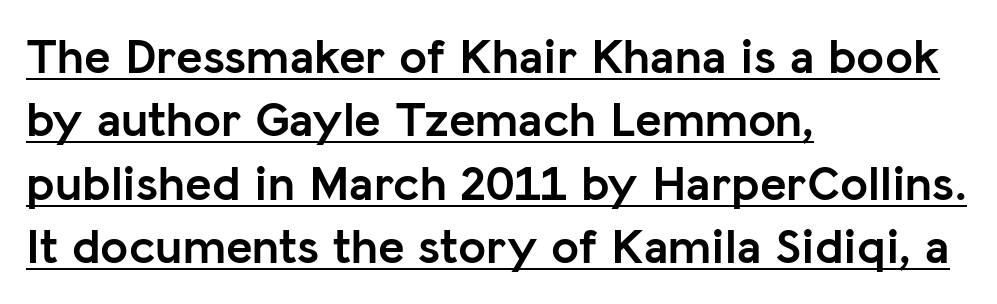
{"serif": "no", "italic": "no", "bold": "yes", "weight": "semibold", "width": "normal", "stroke_contrast": "low", "x_height": "medium", "monospaced": "no", "underline": "yes", "align": "left", "line_spacing": "normal", "line_spacing_ratio": 1.27, "letter_spacing": "normal", "letter_spacing_em": 0.0, "glyph_px": 50}
